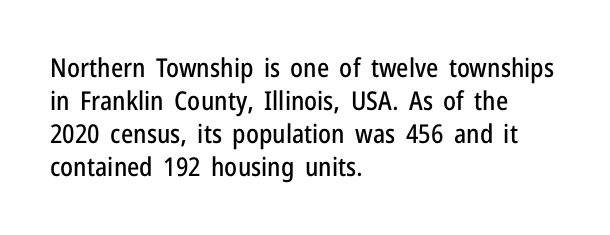
The foot of each line stays bare and open. Leading matches the norm, producing a regular column. The paragraph shown leans on its left margin. The gaps between neighbouring characters are ordinary and unremarkable. Italic? Not at all — the glyphs are vertical.
